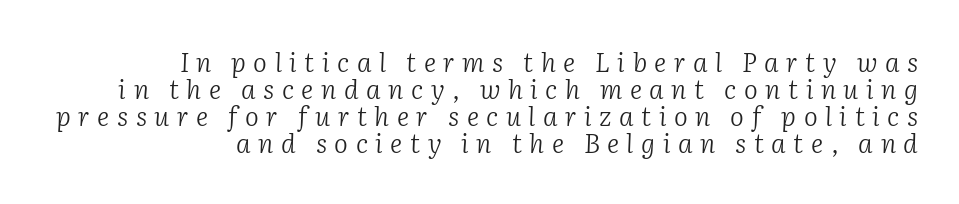
{"italic": "yes", "lean": "right", "slant_degrees": 2, "bold": "no", "underline": "no", "align": "right", "line_spacing": "tight", "line_spacing_ratio": 1.04, "letter_spacing": "wide", "letter_spacing_em": 0.29, "glyph_px": 26}
